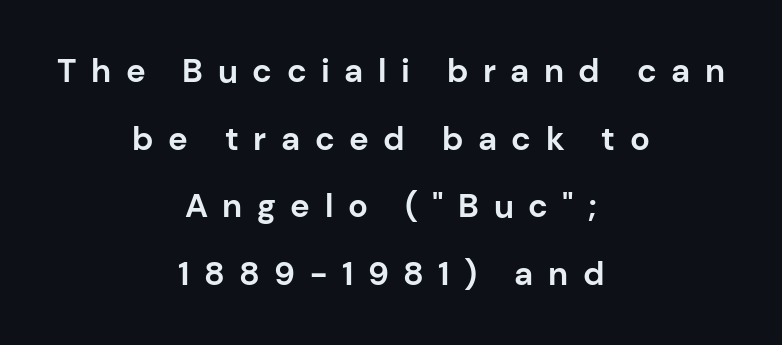
Q: Is the text bold? A: Yes.
Q: Is the text italic (slanted)? A: No, it is upright.
Q: Is the typeface a serif or a sans-serif typeface? A: Sans-serif.
Q: Is the text underlined? A: No.
Q: How is the paragraph aligned? A: Centered.
Q: Is the spacing between letters normal or unusually wide? A: Unusually wide.
Q: Is the spacing between lines tight, normal or loose? A: Loose.
Q: Width (condensed, normal, or wide)? A: Normal.
Q: Stroke contrast? A: Low.
Q: x-height? A: Medium.
Q: Monospaced? A: No.
